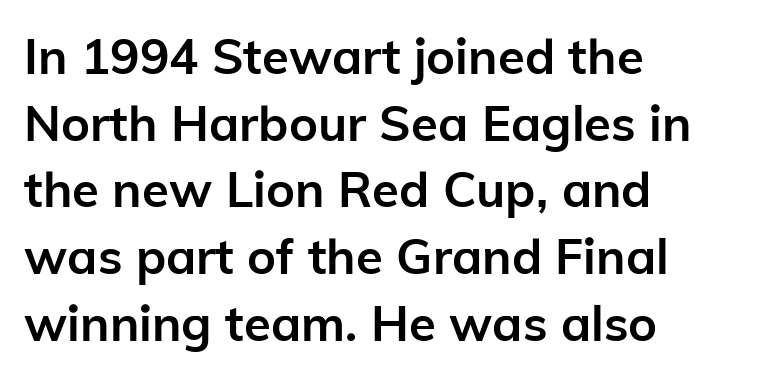
The image shows 49 px semibold sans-serif type, upright; set left-aligned, normal line spacing (1.36x), normal letter spacing, not underlined; low stroke contrast and a medium x-height.
